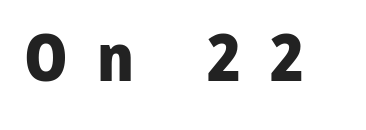
Q: Is the text bold? A: Yes.
Q: Is the text italic (slanted)? A: No, it is upright.
Q: Is the typeface a serif or a sans-serif typeface? A: Sans-serif.
Q: Is the text underlined? A: No.
Q: Is the spacing between letters normal or unusually wide? A: Unusually wide.
Q: Width (condensed, normal, or wide)? A: Normal.
Q: Stroke contrast? A: Low.
Q: x-height? A: Medium.
Q: Monospaced? A: No.
